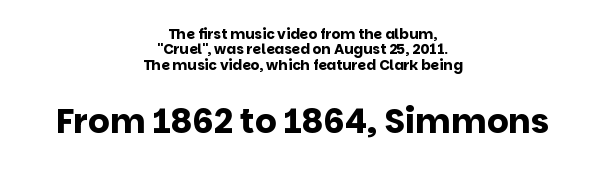
Q: Is the text bold? A: Yes.
Q: Is the text italic (slanted)? A: No, it is upright.
Q: Is the typeface a serif or a sans-serif typeface? A: Sans-serif.
Q: Is the text underlined? A: No.
Q: How is the paragraph aligned? A: Centered.
Q: Is the spacing between letters normal or unusually wide? A: Normal.
Q: Is the spacing between lines tight, normal or loose? A: Tight.
Q: Which block of text is set in a larger size, the first (top) or the second (bottom)? A: The second (bottom) one.
Q: Width (condensed, normal, or wide)? A: Normal.
Q: Stroke contrast? A: Low.
Q: x-height? A: Large.
Q: Monospaced? A: No.
